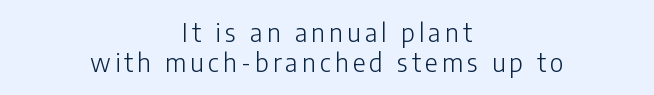
The image shows 25 px text type, upright; set centered, line spacing 1.21x, not underlined.
